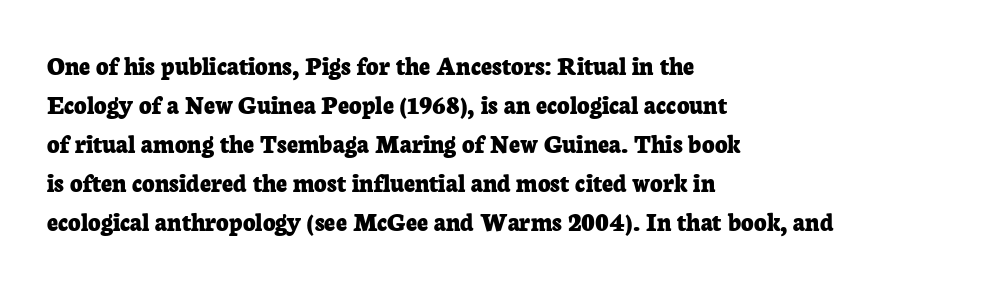
The image shows 27 px bold type, upright; set left-aligned, normal line spacing (1.44x), normal letter spacing, not underlined.
